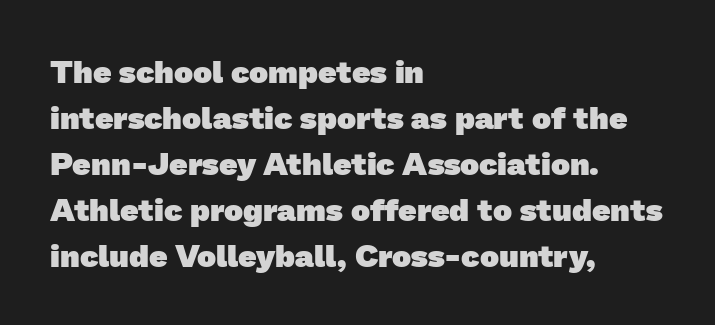
The image shows 32 px heavy sans-serif type; set left-aligned, normal line spacing (1.44x), normal letter spacing, not underlined; low stroke contrast and a medium x-height.
